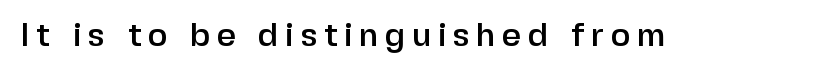
The image shows 34 px sans-serif type, upright; set not underlined; low stroke contrast and a medium x-height.
